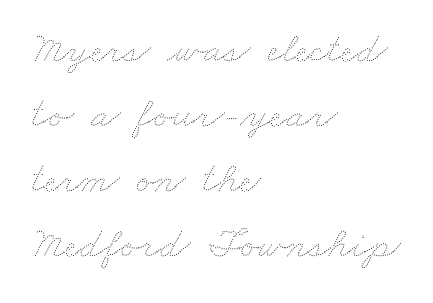
The image shows 43 px thin, wide type; set left-aligned, normal line spacing (1.51x), normal letter spacing, not underlined; medium stroke contrast and a small x-height.
